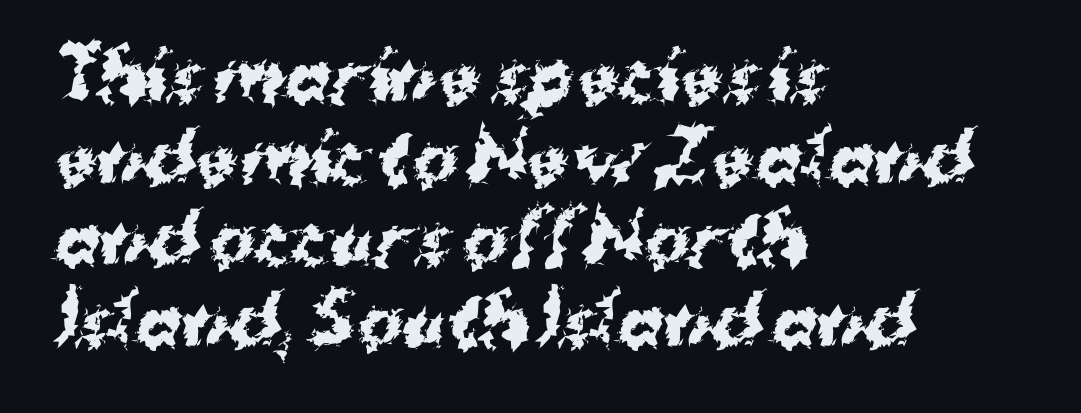
Q: Is the text bold? A: Yes.
Q: Is the typeface a serif or a sans-serif typeface? A: Sans-serif.
Q: Is the text underlined? A: No.
Q: How is the paragraph aligned? A: Left-aligned.
Q: Is the spacing between letters normal or unusually wide? A: Normal.
Q: Width (condensed, normal, or wide)? A: Normal.
Q: Stroke contrast? A: Medium.
Q: x-height? A: Medium.
Q: Monospaced? A: No.
